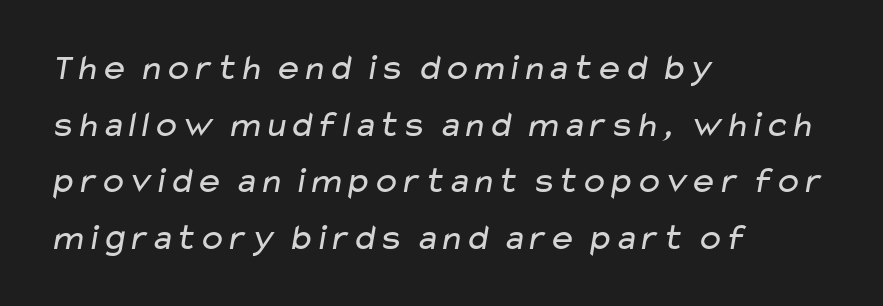
{"serif": "no", "bold": "no", "weight": "regular", "width": "wide", "stroke_contrast": "low", "x_height": "medium", "monospaced": "no", "underline": "no", "align": "left", "line_spacing": "normal", "line_spacing_ratio": 1.53, "letter_spacing": "normal", "letter_spacing_em": 0.0, "glyph_px": 37}
